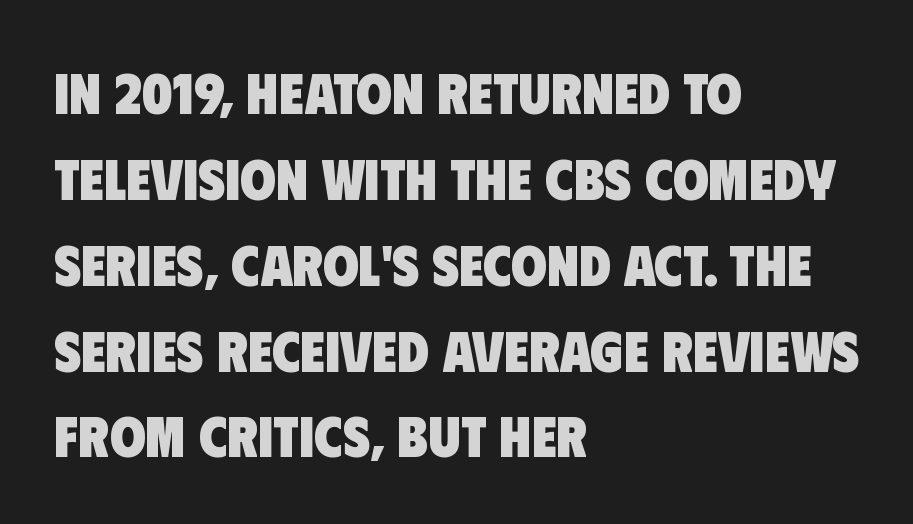
You could not count columns in this text — the font is proportionally spaced. A classic flush-left, rag-right setting is used for this passage. The horizontal fit of the characters is conventional and even. Just letters on the line, the space beneath them empty.
